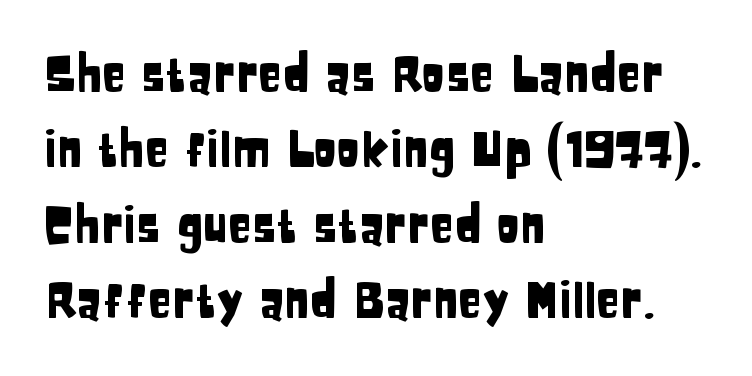
The image shows 49 px condensed sans-serif type, upright; set left-aligned, normal line spacing (1.54x), normal letter spacing, not underlined; low stroke contrast and a large x-height.
